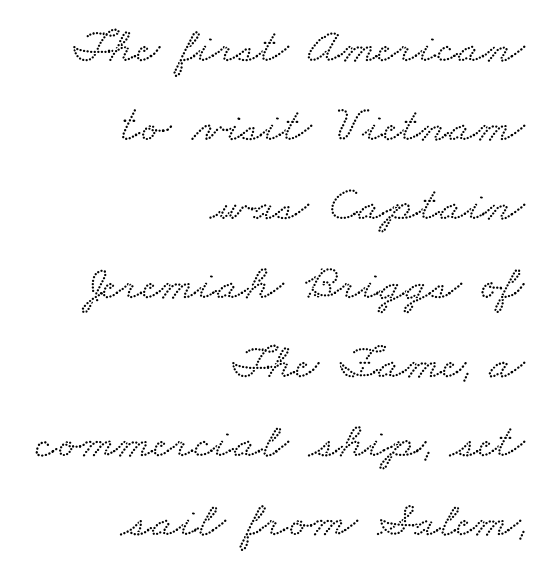
The image shows 51 px wide serif type; set right-aligned, normal line spacing (1.55x), normal letter spacing, not underlined; low stroke contrast and a small x-height.
